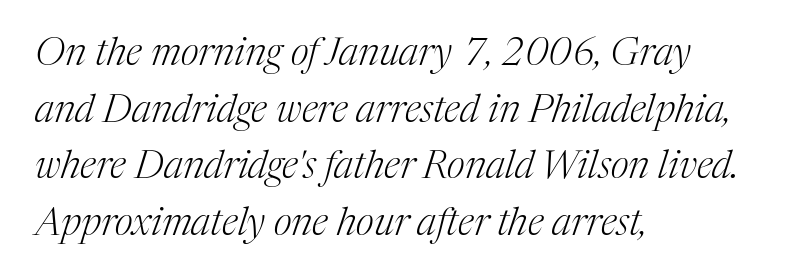
Small tapered or slab feet sit at the stroke ends, so this counts as serif. No extra ink here — the face is not bold. This block has exactly the height ordinary leading produces. These lines were composed using italics. Plain, unruled lines of type.
